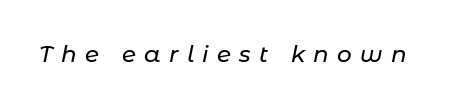
Q: Is the text italic (slanted)? A: Yes, it leans right by about 11 degrees.
Q: Is the text underlined? A: No.
Q: Is the spacing between letters normal or unusually wide? A: Unusually wide.
